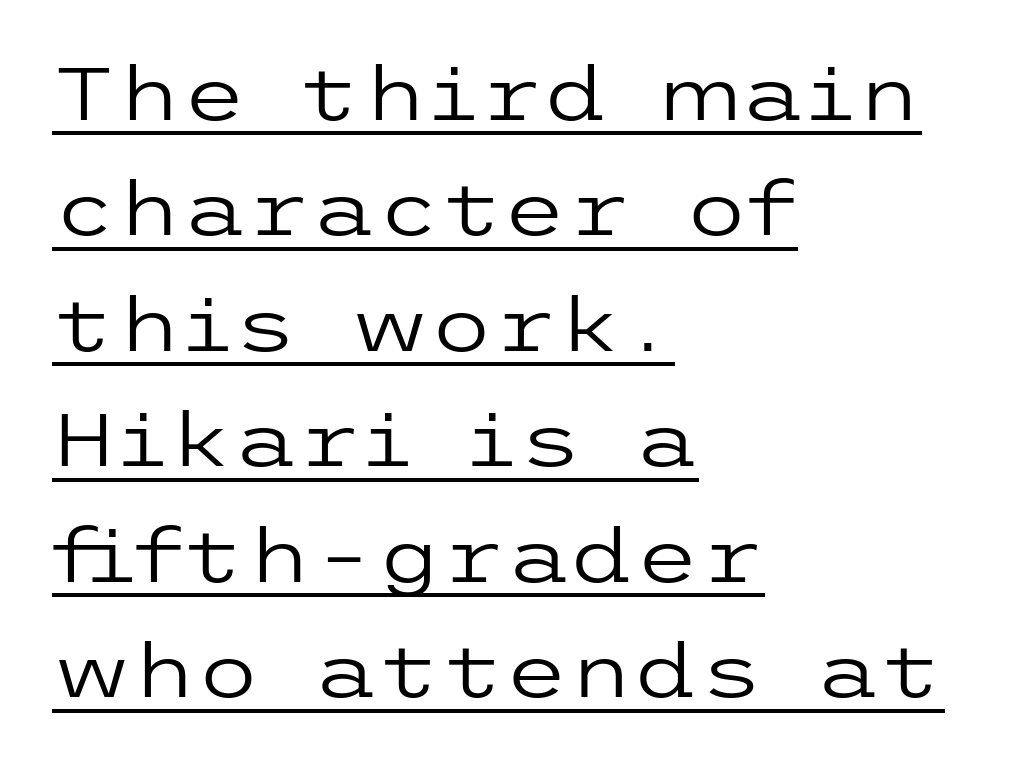
Q: Is the text bold? A: No.
Q: Is the text italic (slanted)? A: No, it is upright.
Q: Is the typeface a serif or a sans-serif typeface? A: Sans-serif.
Q: Is the text underlined? A: Yes.
Q: How is the paragraph aligned? A: Left-aligned.
Q: Is the spacing between letters normal or unusually wide? A: Normal.
Q: Is the spacing between lines tight, normal or loose? A: Normal.
Q: Width (condensed, normal, or wide)? A: Wide.
Q: Stroke contrast? A: Low.
Q: x-height? A: Medium.
